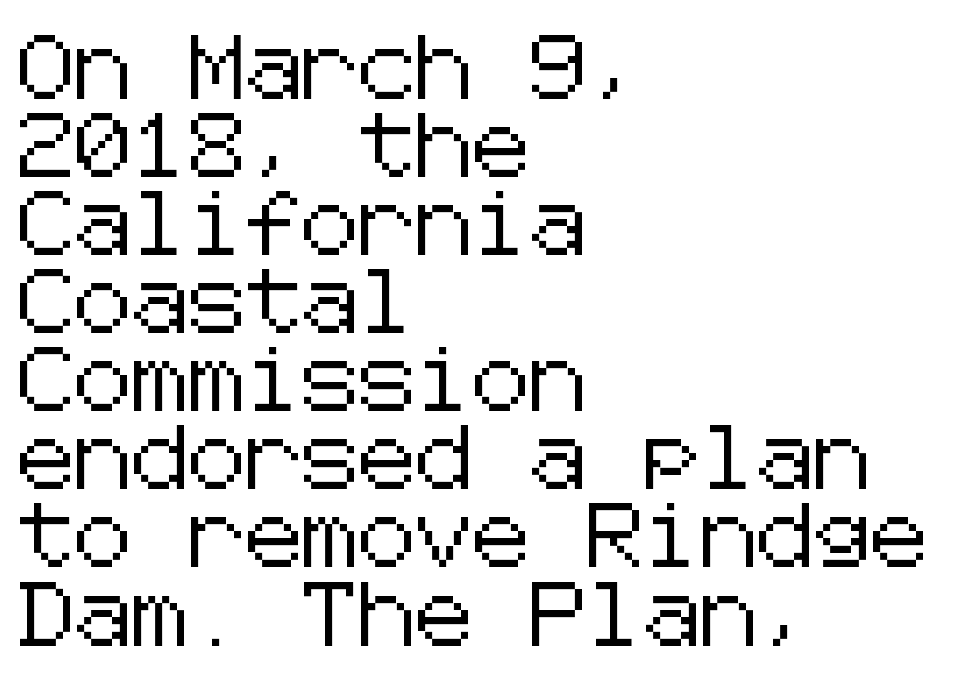
The image shows 64 px sans-serif type, upright; set left-aligned, line spacing 1.22x, normal letter spacing, not underlined; low stroke contrast and a medium x-height.
